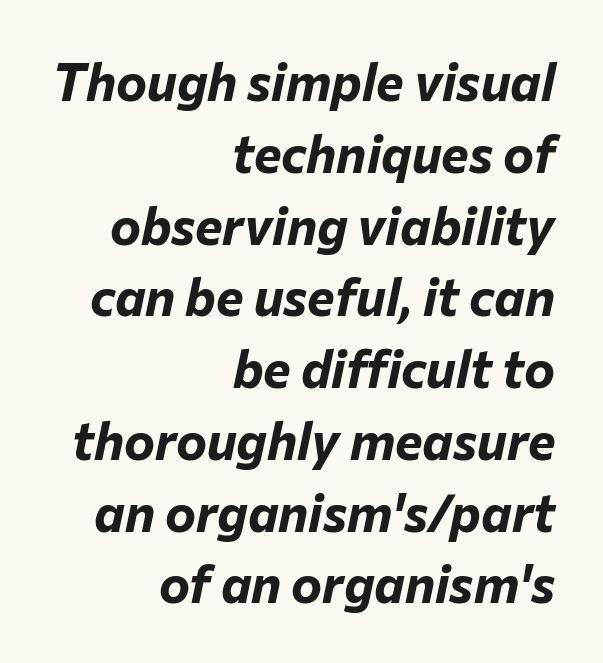
Quick note: interline space is typical. The glyphs look as if they've been sheared to an angle. In terms of letterspacing, this is plain default setting. The passage shown is emphatically bold. Proportional: the letters do not fall into vertical columns.
